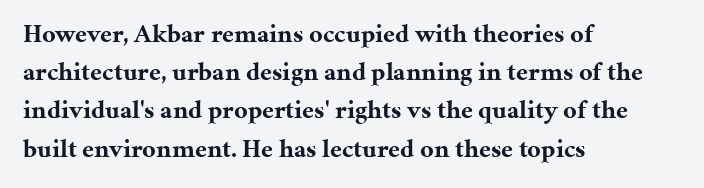
One glance says typical: line gaps are just what's usual. Students, note that the glyphs here touch the page at normal intervals. When letters stand straight like this, we call the style roman or upright. The string is rendered with underlining switched off. Casual observation: everything's shoved over to the left.
